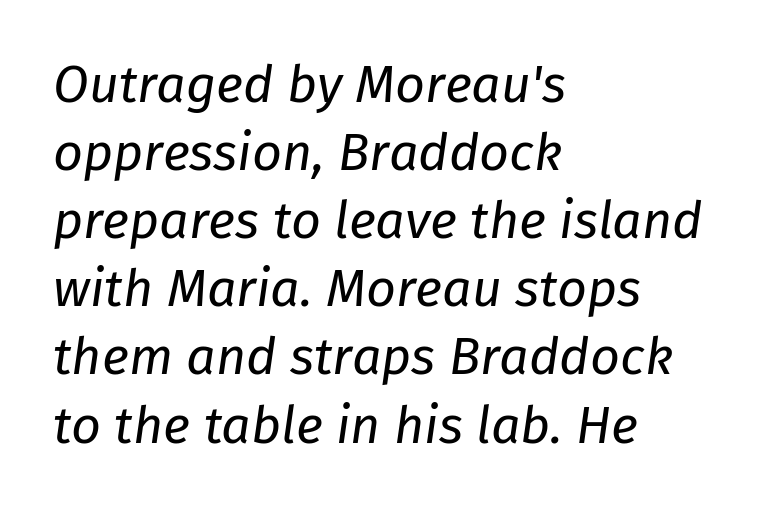
Italic? Definitely — the glyphs are oblique. The face used here is proportionally spaced, like ordinary book or web type. Caption: standard tracking, unaltered. The characters are drawn with everyday or finer stroke widths. Beneath every word, the page is bare.
